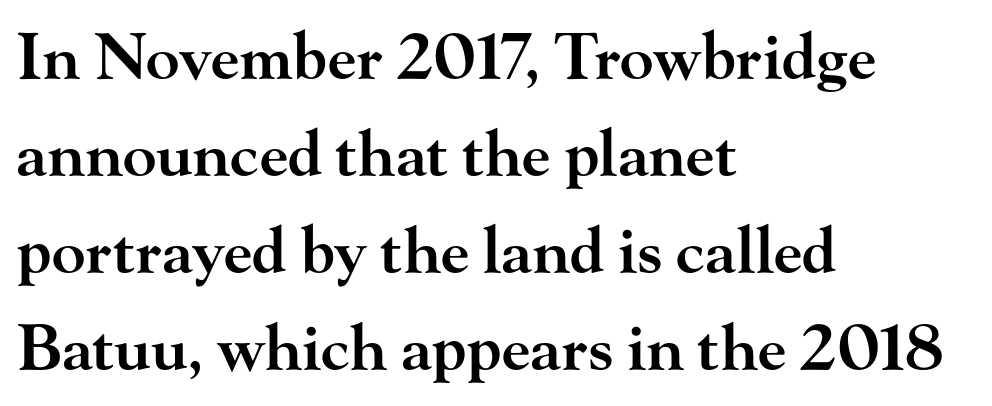
{"serif": "yes", "italic": "no", "bold": "semi", "weight": "semibold", "width": "wide", "stroke_contrast": "high", "x_height": "small", "monospaced": "no", "underline": "no", "align": "left", "line_spacing": "normal", "line_spacing_ratio": 1.54, "letter_spacing": "normal", "letter_spacing_em": 0.0, "glyph_px": 63}
